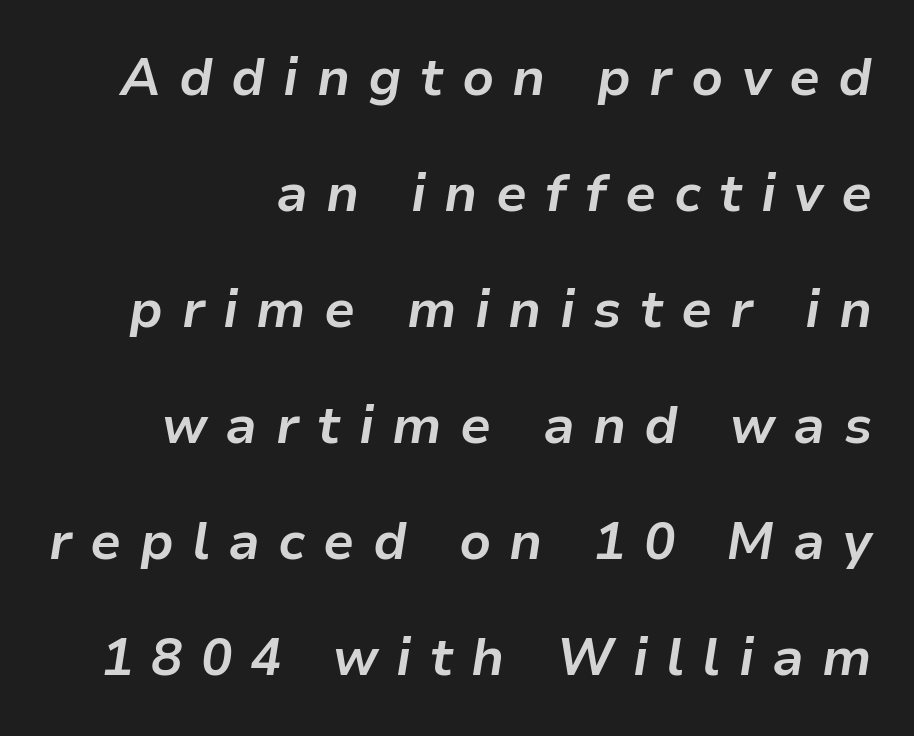
The image shows 52 px bold type, italic (leaning right); set right-aligned, loose line spacing (2.23x), unusually wide letter spacing (+0.35 em), not underlined; low stroke contrast and a medium x-height.
